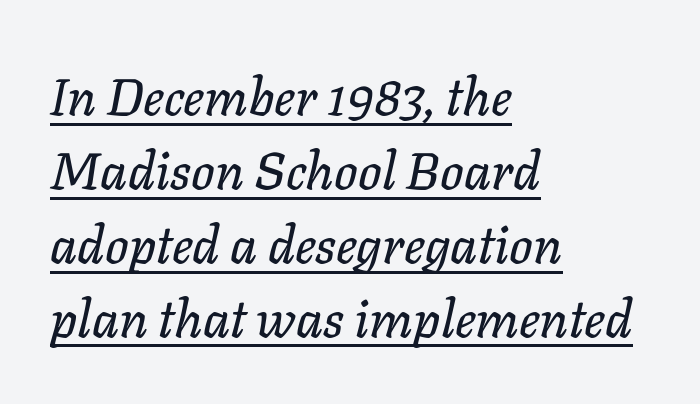
Normally led — the rows are evenly, conventionally spaced. Underline: present. This rendering uses left alignment, leaving the right contour irregular. This sample has the flowing, uneven cadence of proportional lettering. Compared with ordinary roman type, these characters are visibly tilted.
